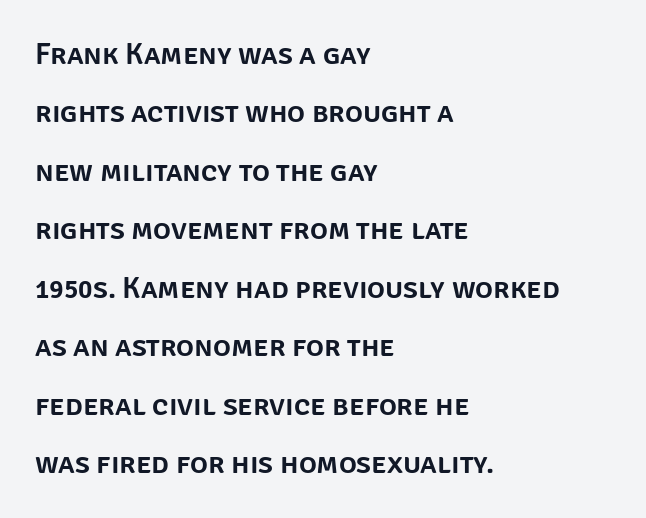
The image shows 30 px sans-serif type, upright; set left-aligned, loose line spacing (1.95x), normal letter spacing, not underlined; low stroke contrast and a large x-height.
